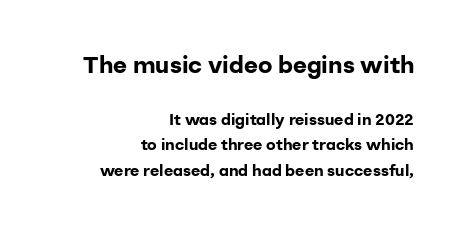
Q: Is the text bold? A: Yes.
Q: Is the text italic (slanted)? A: No, it is upright.
Q: Is the text underlined? A: No.
Q: How is the paragraph aligned? A: Right-aligned.
Q: Is the spacing between letters normal or unusually wide? A: Normal.
Q: Is the spacing between lines tight, normal or loose? A: Normal.
Q: Which block of text is set in a larger size, the first (top) or the second (bottom)? A: The first (top) one.
